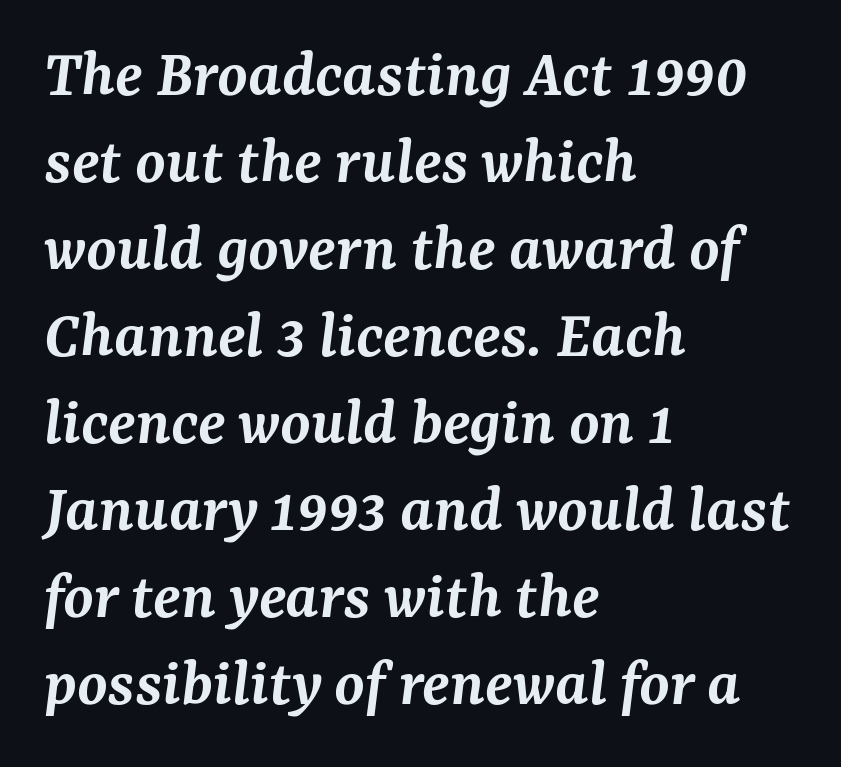
Q: Is the text bold? A: Semi-bold.
Q: Is the text italic (slanted)? A: Yes, it leans right by about 7 degrees.
Q: Is the typeface a serif or a sans-serif typeface? A: Serif.
Q: Is the text underlined? A: No.
Q: How is the paragraph aligned? A: Left-aligned.
Q: Is the spacing between letters normal or unusually wide? A: Normal.
Q: Is the spacing between lines tight, normal or loose? A: Normal.
Q: Width (condensed, normal, or wide)? A: Normal.
Q: Stroke contrast? A: Medium.
Q: x-height? A: Medium.
Q: Monospaced? A: No.
